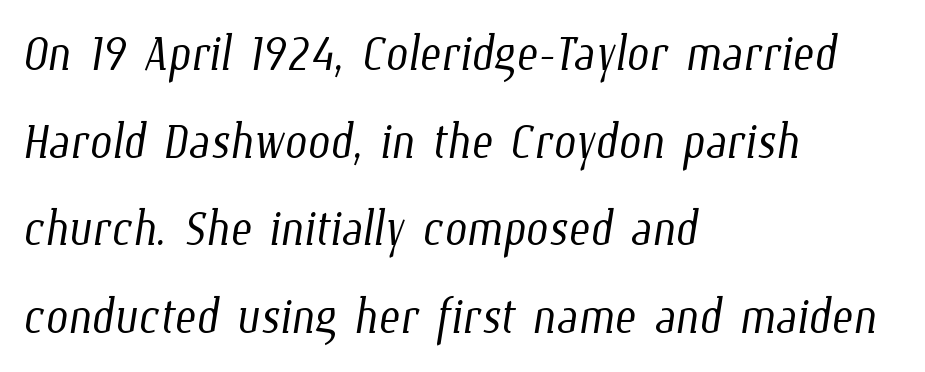
{"bold": "no", "weight": "light", "width": "condensed", "stroke_contrast": "low", "x_height": "medium", "monospaced": "no", "underline": "no", "align": "left", "line_spacing": "normal", "line_spacing_ratio": 1.37, "letter_spacing": "normal", "letter_spacing_em": 0.0, "glyph_px": 64}
